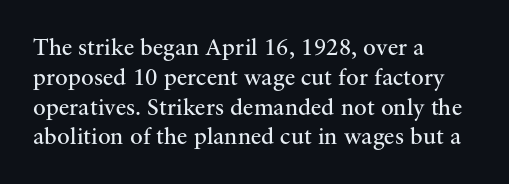
The image shows 24 px text type, upright; set left-aligned, line spacing 1.24x, normal letter spacing, not underlined.
